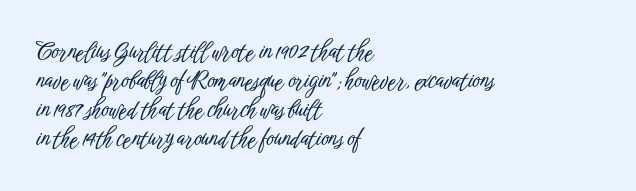
The image shows 23 px text type; set left-aligned, normal line spacing (1.26x), normal letter spacing, not underlined.
